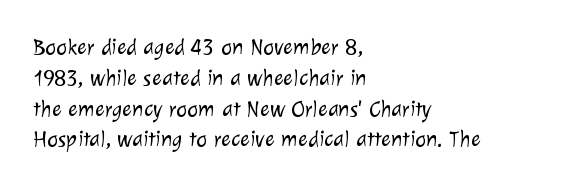
These glyphs show unthickened strokes, regular width or finer. If you measured baseline to baseline, you'd find a middling distance. Glance below the letters and you will spot only blank space. Line starts are locked; line ends wander. Honestly, the letter spacing is just normal — you wouldn't notice it.
